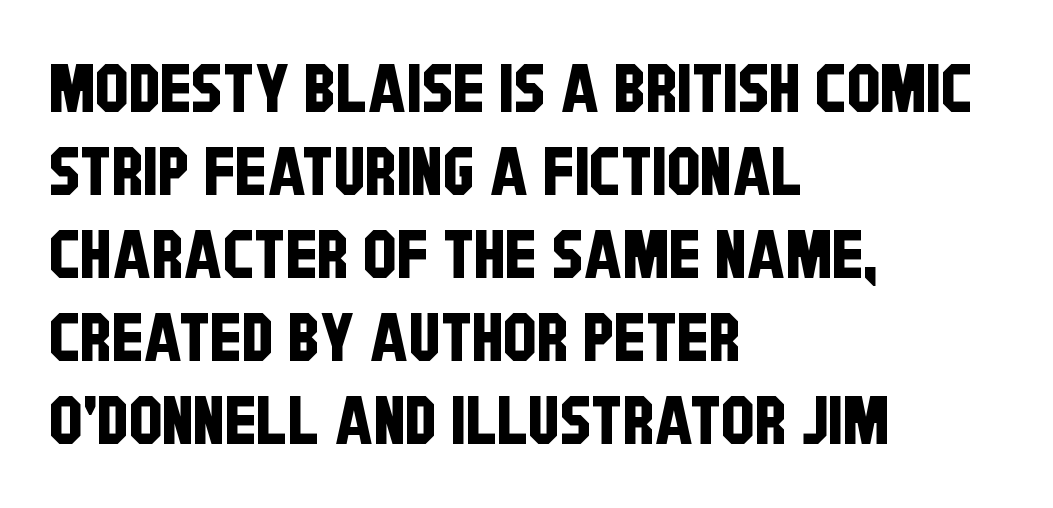
The image shows 67 px condensed sans-serif type; set left-aligned, line spacing 1.24x, normal letter spacing, not underlined; low stroke contrast and a large x-height.
